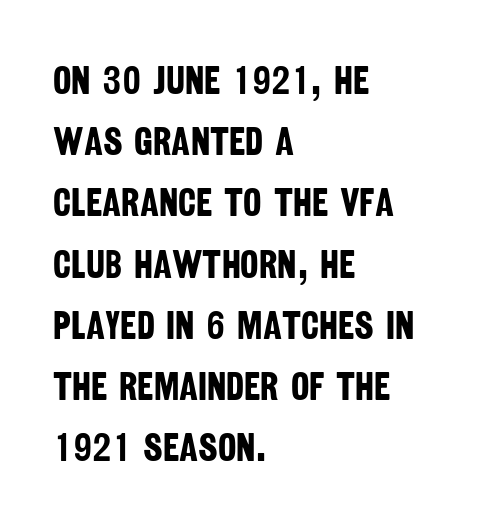
{"serif": "no", "bold": "yes", "weight": "bold", "width": "condensed", "stroke_contrast": "low", "x_height": "large", "monospaced": "no", "underline": "no", "align": "left", "line_spacing": "normal", "line_spacing_ratio": 1.57, "letter_spacing": "normal", "letter_spacing_em": 0.0, "glyph_px": 39}
